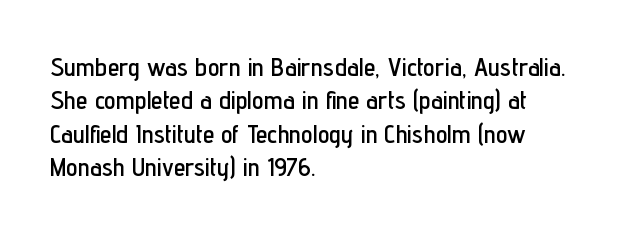
{"italic": "no", "underline": "no", "align": "left", "line_spacing": "normal", "line_spacing_ratio": 1.28, "letter_spacing": "normal", "letter_spacing_em": 0.0, "glyph_px": 26}
